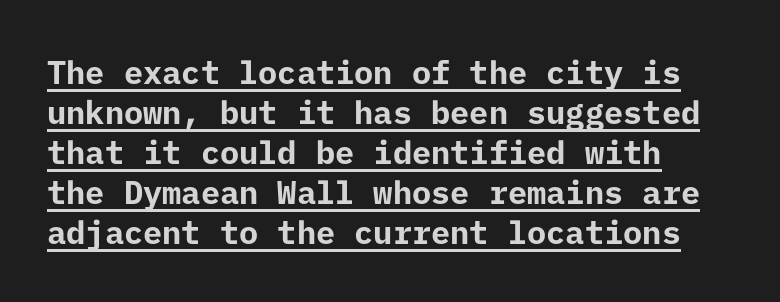
Q: Is the text bold? A: Yes.
Q: Is the text italic (slanted)? A: No, it is upright.
Q: Is the typeface a serif or a sans-serif typeface? A: Sans-serif.
Q: Is the text underlined? A: Yes.
Q: How is the paragraph aligned? A: Left-aligned.
Q: Is the spacing between letters normal or unusually wide? A: Normal.
Q: Is the spacing between lines tight, normal or loose? A: Normal.
Q: Width (condensed, normal, or wide)? A: Normal.
Q: Stroke contrast? A: Low.
Q: x-height? A: Medium.
